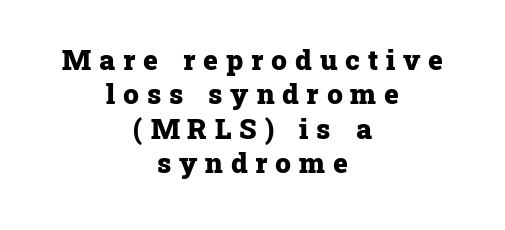
Q: Is the text bold? A: Yes.
Q: Is the text italic (slanted)? A: No, it is upright.
Q: Is the typeface a serif or a sans-serif typeface? A: Serif.
Q: Is the text underlined? A: No.
Q: How is the paragraph aligned? A: Centered.
Q: Is the spacing between letters normal or unusually wide? A: Unusually wide.
Q: Width (condensed, normal, or wide)? A: Normal.
Q: Stroke contrast? A: Low.
Q: x-height? A: Medium.
Q: Monospaced? A: No.
